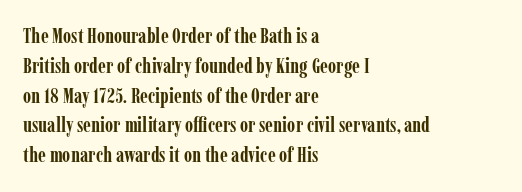
A bare baseline throughout the passage. Heavy-handed strokes throughout: this text is bold. Style check: upright. The setting favours the left margin, as ordinary paragraphs usually do. How are the letters spaced? Ordinarily, with no added tracking.
